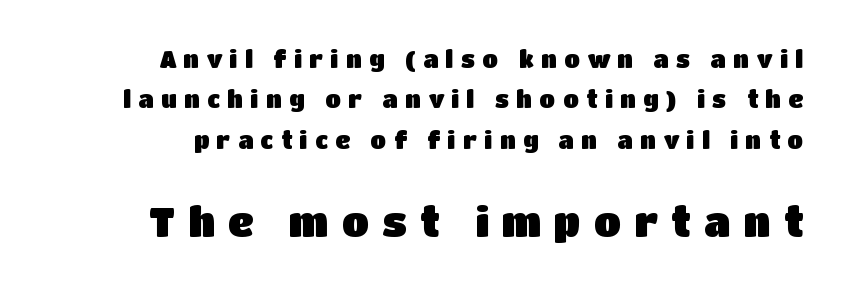
Bare-footed words on every line. The face used here is proportionally spaced, like ordinary book or web type. The glyphs in this specimen are sans serif. The lower block of text is set noticeably larger than the block above it. The lettering holds an erect, upright posture throughout. Someone cranked the tracking dial way up on this one.
